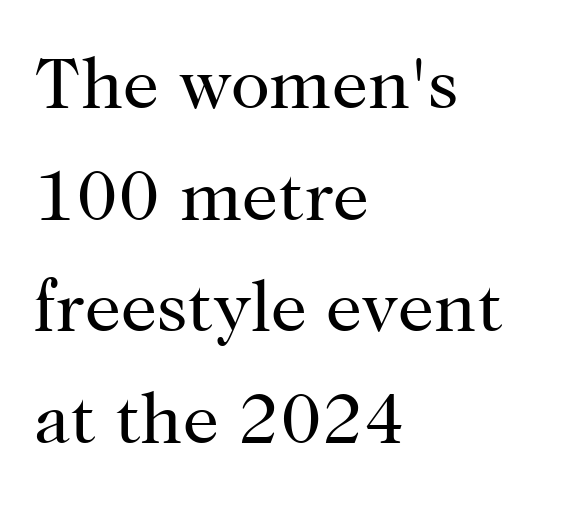
No extra tracking has been applied to these lines. Is this a fixed-width face? No — the glyphs have proportional, varying widths. The type sits square on the baseline with zero lean. In CSS terms this would be text-align: left.
